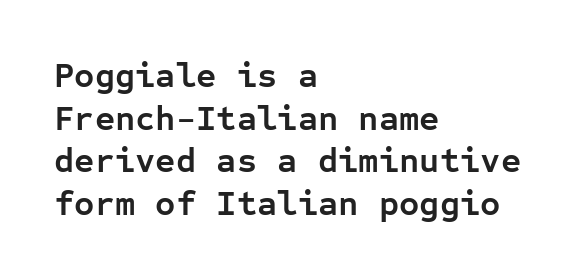
The image shows 35 px semibold sans-serif type, upright, monospaced; set left-aligned, line spacing 1.22x, normal letter spacing, not underlined; low stroke contrast and a medium x-height.
